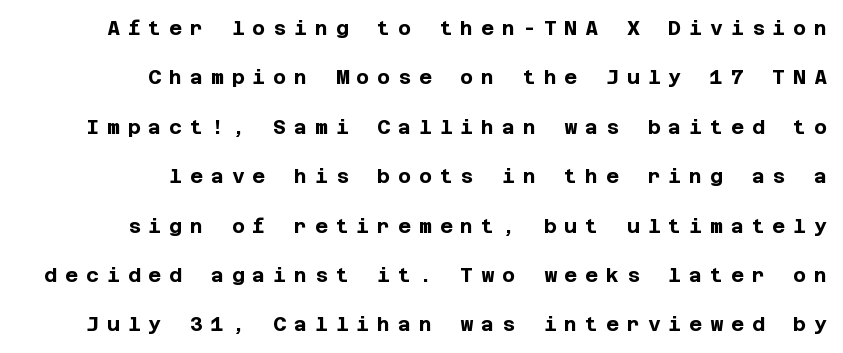
The image shows 20 px bold type, upright; set right-aligned, loose line spacing (2.47x), unusually wide letter spacing (+0.39 em), not underlined.
